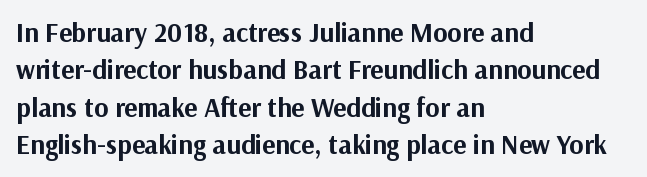
Q: Is the text bold? A: Yes.
Q: Is the text italic (slanted)? A: No, it is upright.
Q: Is the text underlined? A: No.
Q: How is the paragraph aligned? A: Left-aligned.
Q: Is the spacing between letters normal or unusually wide? A: Normal.
Q: Is the spacing between lines tight, normal or loose? A: Normal.
